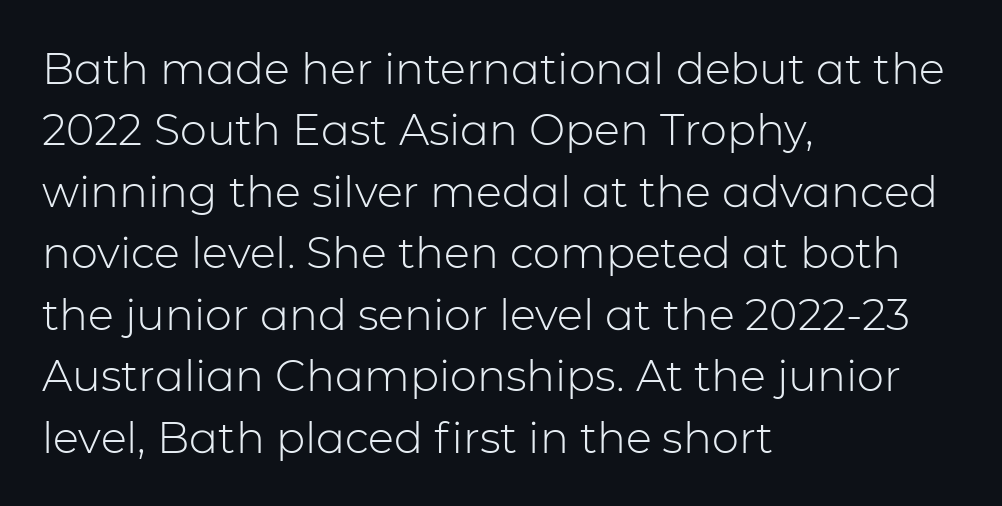
{"serif": "no", "italic": "no", "bold": "no", "weight": "light", "width": "normal", "stroke_contrast": "low", "x_height": "medium", "monospaced": "no", "underline": "no", "align": "left", "line_spacing": "normal", "line_spacing_ratio": 1.43, "letter_spacing": "normal", "letter_spacing_em": 0.0, "glyph_px": 43}
